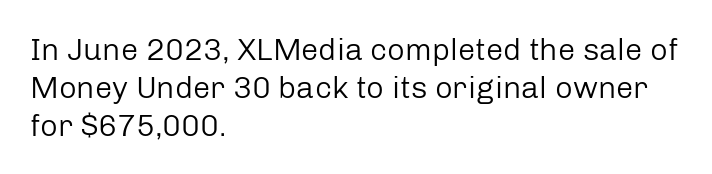
The image shows 31 px regular-weight sans-serif type, upright; set left-aligned, line spacing 1.22x, normal letter spacing, not underlined; low stroke contrast and a medium x-height.
